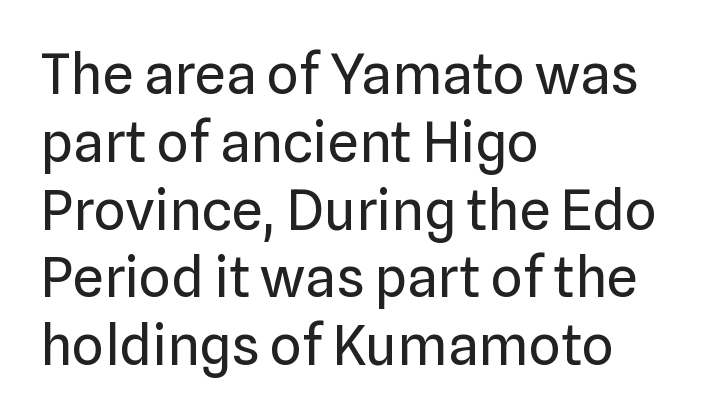
{"serif": "no", "italic": "no", "bold": "no", "weight": "regular", "width": "normal", "stroke_contrast": "low", "x_height": "medium", "monospaced": "no", "underline": "no", "align": "left", "line_spacing_ratio": 1.21, "letter_spacing": "normal", "letter_spacing_em": 0.0, "glyph_px": 56}
